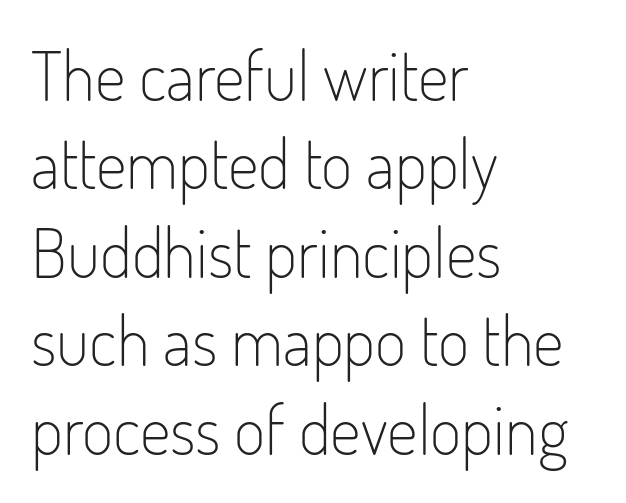
Q: Is the text bold? A: No.
Q: Is the text italic (slanted)? A: No, it is upright.
Q: Is the typeface a serif or a sans-serif typeface? A: Sans-serif.
Q: Is the text underlined? A: No.
Q: How is the paragraph aligned? A: Left-aligned.
Q: Is the spacing between letters normal or unusually wide? A: Normal.
Q: Is the spacing between lines tight, normal or loose? A: Normal.
Q: Width (condensed, normal, or wide)? A: Condensed.
Q: Stroke contrast? A: Low.
Q: x-height? A: Small.
Q: Monospaced? A: No.
